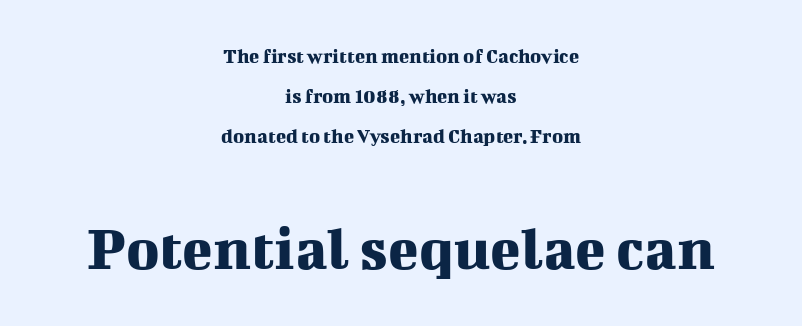
Q: Is the text italic (slanted)? A: No, it is upright.
Q: Is the typeface a serif or a sans-serif typeface? A: Serif.
Q: Is the text underlined? A: No.
Q: How is the paragraph aligned? A: Centered.
Q: Is the spacing between letters normal or unusually wide? A: Normal.
Q: Is the spacing between lines tight, normal or loose? A: Loose.
Q: Which block of text is set in a larger size, the first (top) or the second (bottom)? A: The second (bottom) one.
Q: Width (condensed, normal, or wide)? A: Normal.
Q: Stroke contrast? A: Medium.
Q: x-height? A: Medium.
Q: Monospaced? A: No.
